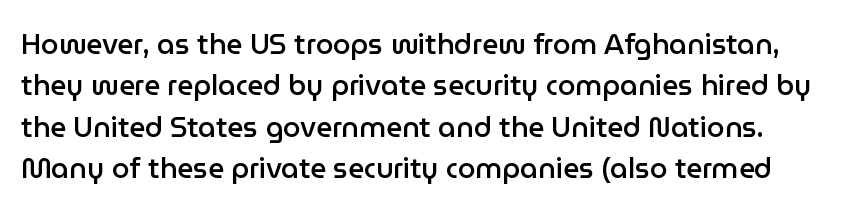
Q: Is the text bold? A: Semi-bold.
Q: Is the text italic (slanted)? A: No, it is upright.
Q: Is the typeface a serif or a sans-serif typeface? A: Sans-serif.
Q: Is the text underlined? A: No.
Q: Is the spacing between letters normal or unusually wide? A: Normal.
Q: Is the spacing between lines tight, normal or loose? A: Normal.
Q: Width (condensed, normal, or wide)? A: Normal.
Q: Stroke contrast? A: Low.
Q: x-height? A: Medium.
Q: Monospaced? A: No.
